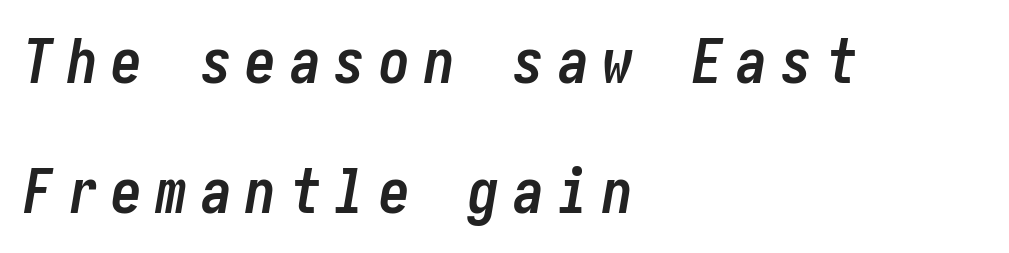
Summary of weight: heavy, a full bold. The ragged edge is on the right, which tells us the setting is flush left. The glyphs look as if they've been sheared to an angle. The tracking reads as deliberately expanded to a designer's eye.
